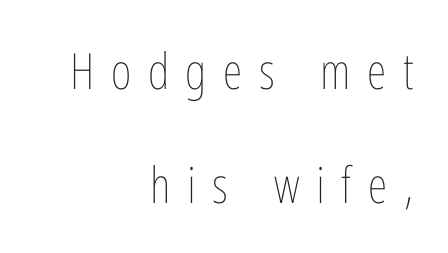
Q: Is the text bold? A: No.
Q: Is the text italic (slanted)? A: No, it is upright.
Q: Is the text underlined? A: No.
Q: How is the paragraph aligned? A: Right-aligned.
Q: Is the spacing between letters normal or unusually wide? A: Unusually wide.
Q: Is the spacing between lines tight, normal or loose? A: Loose.
Q: Width (condensed, normal, or wide)? A: Condensed.
Q: Stroke contrast? A: Low.
Q: x-height? A: Medium.
Q: Monospaced? A: No.
